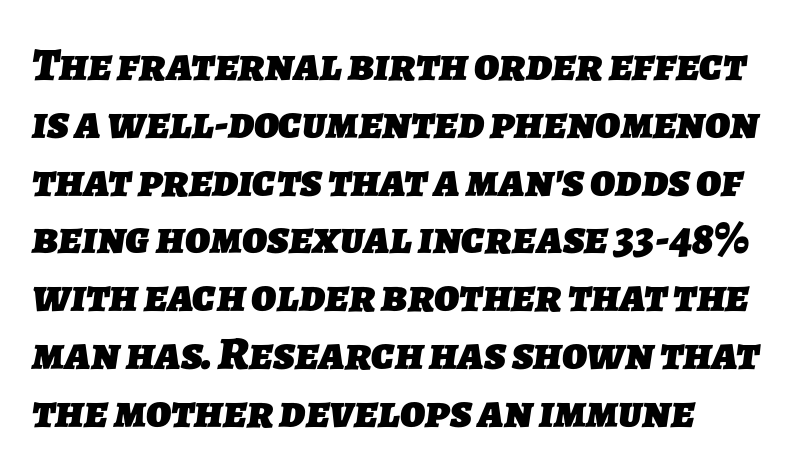
This is sans-serif lettering, the kind often seen on screens and signage. The space directly below the letters is spotless. Weight check: bold — yes, fully. Between one letter and the next there's only the usual sliver of space. Each letter keeps its own natural width here, so spacing adapts to shape.
